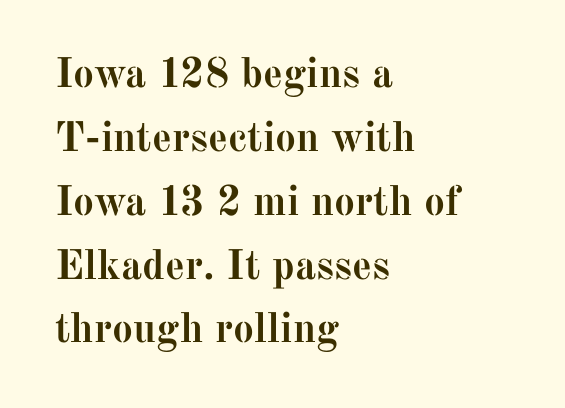
The type sits square on the baseline with zero lean. A normal amount of white space separates one row of letters from the next. Thick stems and heavy bowls — unmistakably bold. This sample uses plain, unmodified letter spacing. Is this a sans? No — the strokes have serifs.
